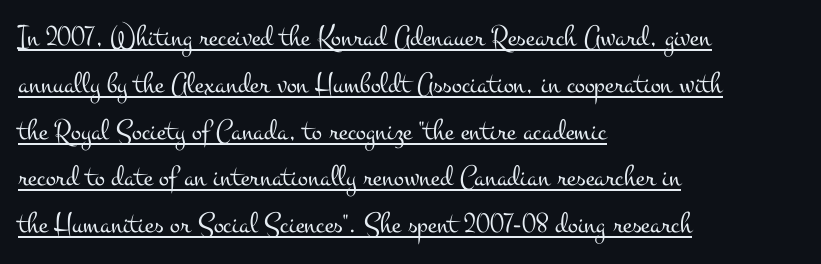
The image shows 30 px light, wide type; set left-aligned, normal line spacing (1.56x), normal letter spacing, underlined; medium stroke contrast and a small x-height.
